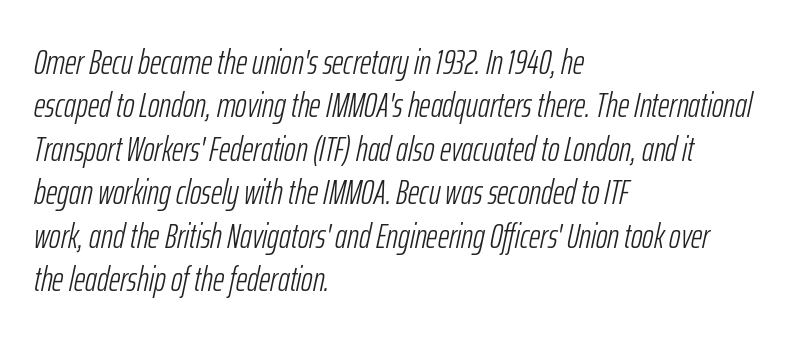
{"italic": "yes", "lean": "right", "slant_degrees": 12, "bold": "no", "weight": "light", "width": "condensed", "stroke_contrast": "low", "x_height": "medium", "monospaced": "no", "underline": "no", "align": "left", "line_spacing_ratio": 1.24, "letter_spacing": "normal", "letter_spacing_em": 0.0, "glyph_px": 35}
